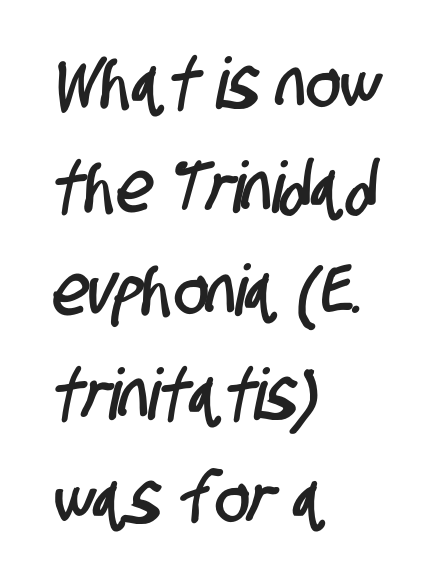
{"serif": "no", "width": "condensed", "stroke_contrast": "low", "x_height": "large", "monospaced": "no", "underline": "no", "align": "left", "line_spacing": "normal", "line_spacing_ratio": 1.46, "letter_spacing": "normal", "letter_spacing_em": 0.0, "glyph_px": 71}
